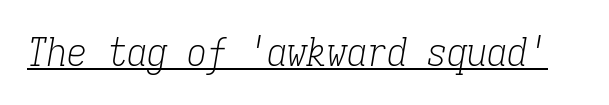
{"serif": "yes", "italic": "yes", "lean": "right", "slant_degrees": 9, "bold": "no", "weight": "light", "width": "condensed", "stroke_contrast": "low", "x_height": "medium", "monospaced": "yes", "underline": "yes", "letter_spacing": "normal", "letter_spacing_em": 0.0, "glyph_px": 40}
